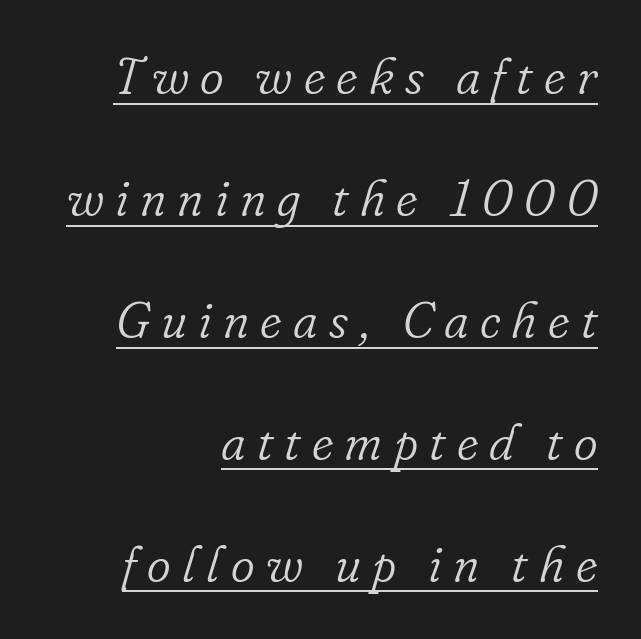
{"serif": "yes", "italic": "yes", "lean": "right", "slant_degrees": 16, "bold": "no", "weight": "light", "width": "normal", "stroke_contrast": "low", "x_height": "small", "monospaced": "no", "underline": "yes", "align": "right", "line_spacing": "loose", "line_spacing_ratio": 2.39, "letter_spacing": "wide", "letter_spacing_em": 0.22, "glyph_px": 51}
